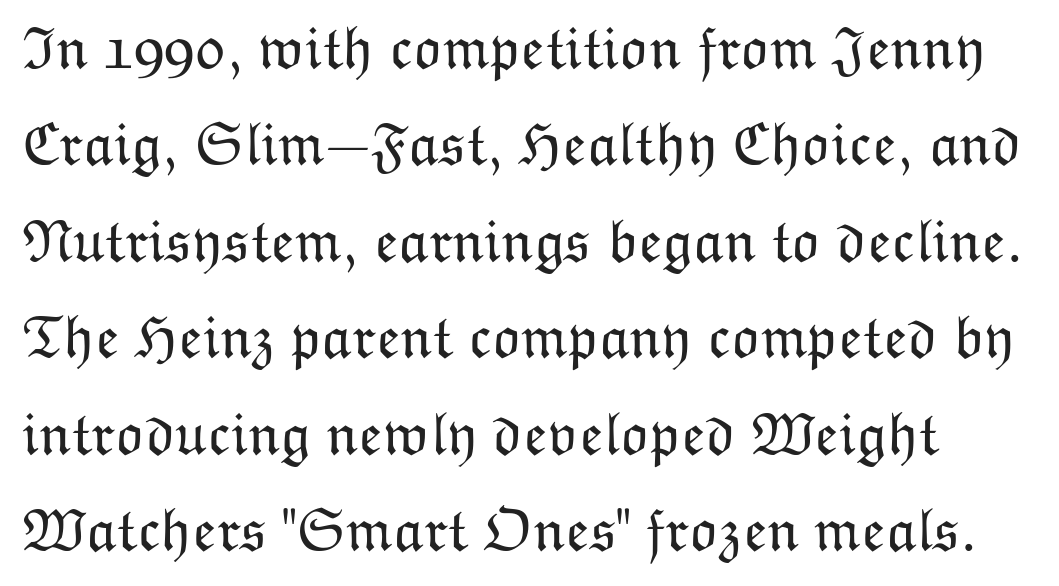
Q: Is the text bold? A: No.
Q: Is the text italic (slanted)? A: No, it is upright.
Q: Is the text underlined? A: No.
Q: Is the spacing between letters normal or unusually wide? A: Normal.
Q: Is the spacing between lines tight, normal or loose? A: Normal.
Q: Width (condensed, normal, or wide)? A: Normal.
Q: Stroke contrast? A: Low.
Q: x-height? A: Medium.
Q: Monospaced? A: No.
